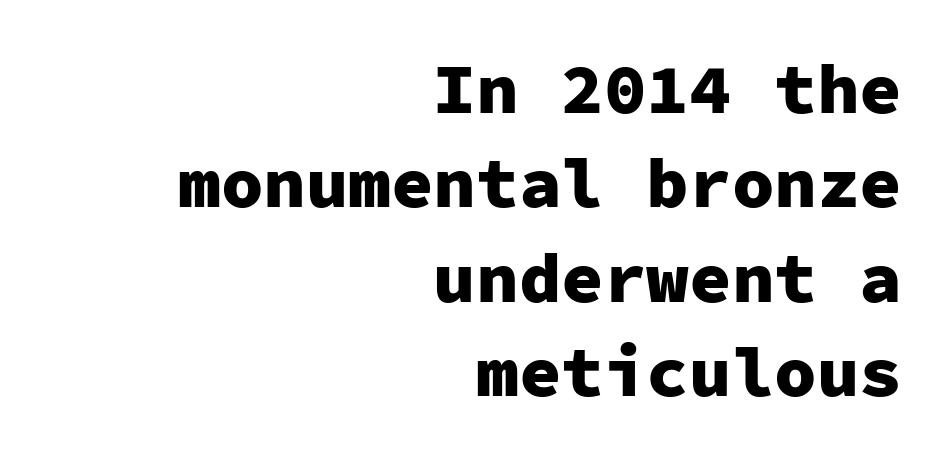
Q: Is the text bold? A: Yes.
Q: Is the text italic (slanted)? A: No, it is upright.
Q: Is the typeface a serif or a sans-serif typeface? A: Sans-serif.
Q: Is the text underlined? A: No.
Q: How is the paragraph aligned? A: Right-aligned.
Q: Is the spacing between letters normal or unusually wide? A: Normal.
Q: Is the spacing between lines tight, normal or loose? A: Normal.
Q: Width (condensed, normal, or wide)? A: Normal.
Q: Stroke contrast? A: Low.
Q: x-height? A: Medium.
Q: Monospaced? A: Yes.
